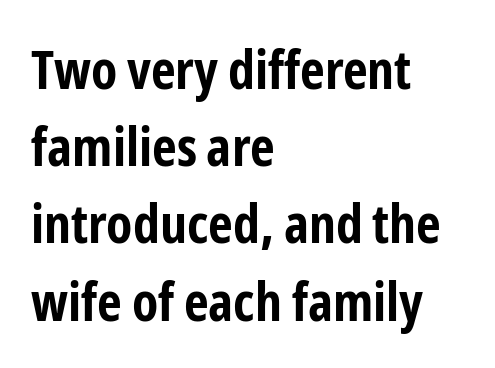
This block has exactly the height ordinary leading produces. Looks like regular typesetting: each glyph gets only the width it needs. Look at the tracking — it's just the regular setting, nothing added. Alignment: flush left. What kind of face is this? One without serifs — a sans.
